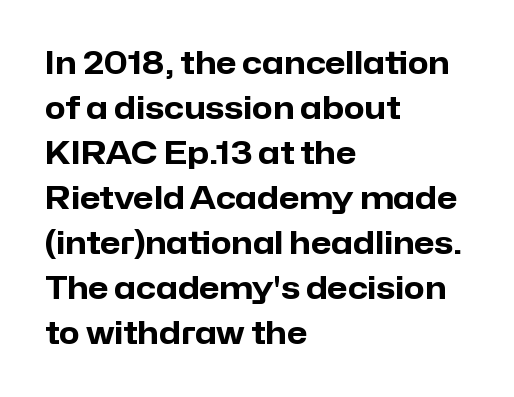
Q: Is the text bold? A: Yes.
Q: Is the text italic (slanted)? A: No, it is upright.
Q: Is the typeface a serif or a sans-serif typeface? A: Sans-serif.
Q: Is the text underlined? A: No.
Q: How is the paragraph aligned? A: Left-aligned.
Q: Is the spacing between letters normal or unusually wide? A: Normal.
Q: Is the spacing between lines tight, normal or loose? A: Normal.
Q: Width (condensed, normal, or wide)? A: Normal.
Q: Stroke contrast? A: Low.
Q: x-height? A: Medium.
Q: Monospaced? A: No.
